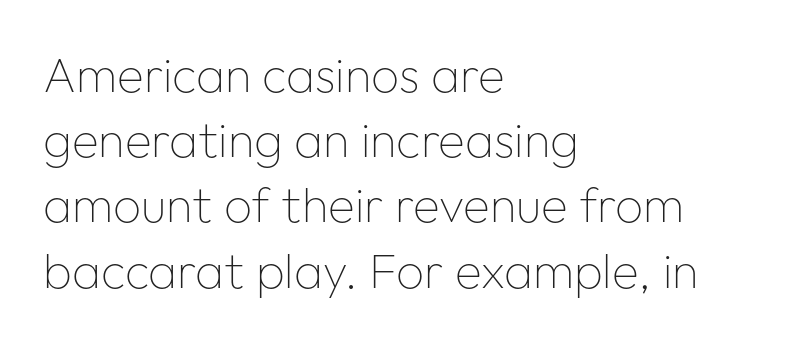
{"serif": "no", "italic": "no", "bold": "no", "weight": "thin", "width": "normal", "stroke_contrast": "low", "x_height": "medium", "monospaced": "no", "underline": "no", "align": "left", "line_spacing": "normal", "line_spacing_ratio": 1.33, "letter_spacing": "normal", "letter_spacing_em": 0.0, "glyph_px": 49}
